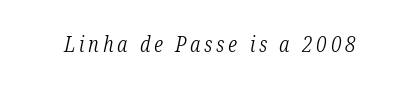
Weight: in the light-to-regular range. The glyphs are unaccompanied by any horizontal stroke below them. Every character sits at an angle, as italics do.
